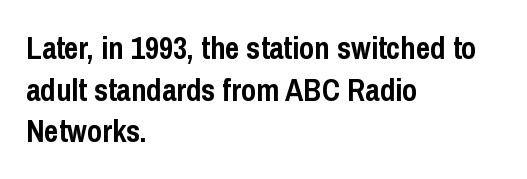
The image shows 31 px semibold, condensed sans-serif type, upright; set left-aligned, normal line spacing (1.34x), normal letter spacing, not underlined; low stroke contrast and a medium x-height.
